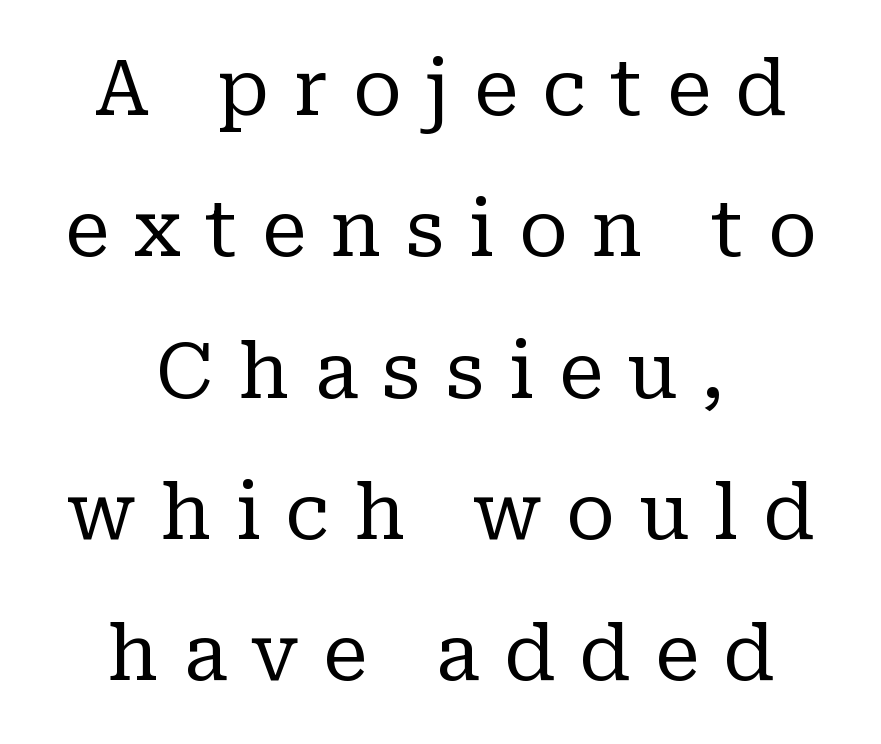
{"serif": "yes", "italic": "no", "bold": "no", "weight": "regular", "width": "normal", "stroke_contrast": "low", "x_height": "medium", "monospaced": "no", "underline": "no", "align": "center", "line_spacing_ratio": 1.86, "letter_spacing": "wide", "letter_spacing_em": 0.32, "glyph_px": 76}
